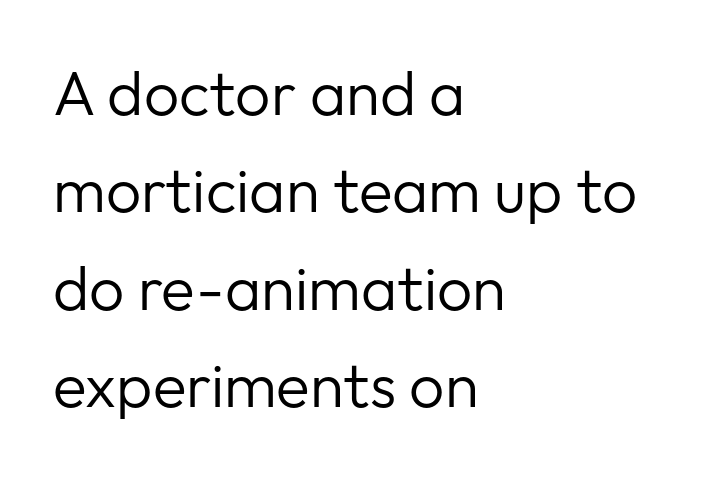
No chunkiness to these letters — they're not bold. Varying glyph widths throughout — classic text-font behaviour. A typesetter would mark this as roman, not italic. Look at the bottom of the vertical strokes: they stop flat, with no serifs.
